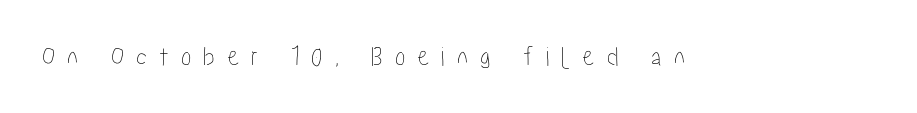
The face used here is proportionally spaced, like ordinary book or web type. Compared with typical body copy, the letter spacing here is much looser. Descenders hang freely into open space. These lines were composed using upright roman letters.
